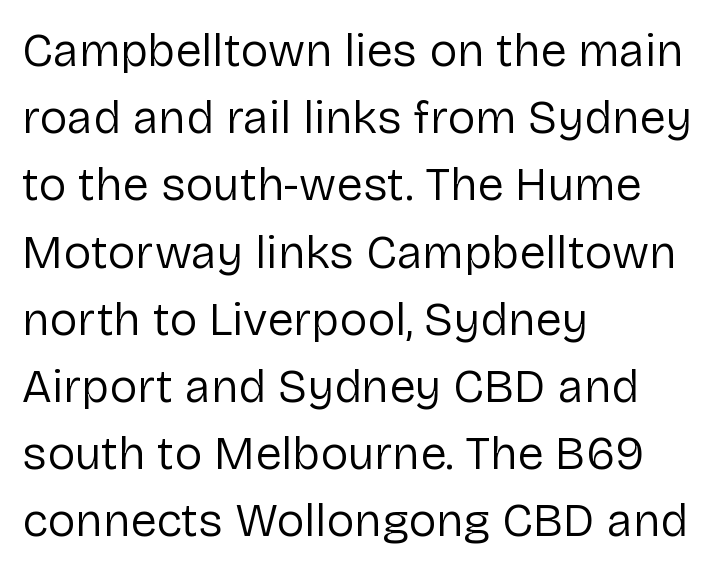
One glance says typical: line gaps are just what's usual. Decoration check: the copy has no underline. The lettering stays uniformly vertical, giving the passage a roman look. Does extra space separate the letters? No, they use regular spacing.
